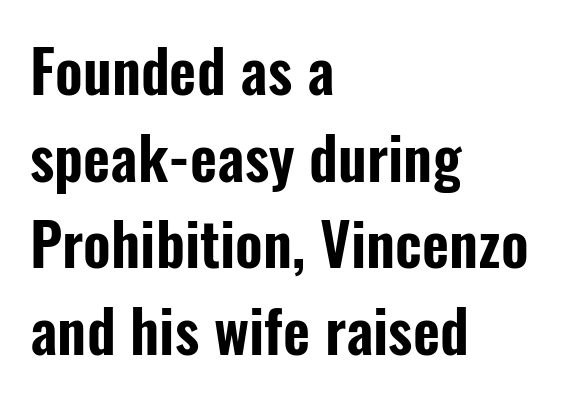
The image shows 59 px condensed sans-serif type, upright; set left-aligned, normal line spacing (1.47x), normal letter spacing, not underlined; low stroke contrast and a medium x-height.
